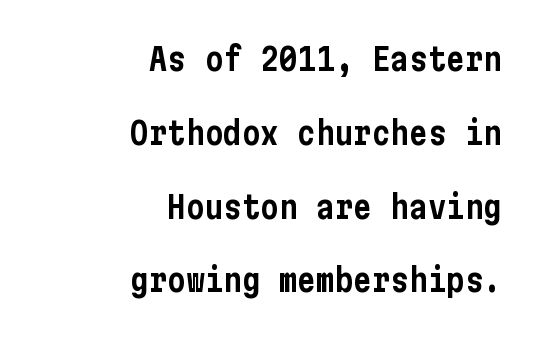
Q: Is the text italic (slanted)? A: No, it is upright.
Q: Is the typeface a serif or a sans-serif typeface? A: Sans-serif.
Q: Is the text underlined? A: No.
Q: How is the paragraph aligned? A: Right-aligned.
Q: Is the spacing between letters normal or unusually wide? A: Normal.
Q: Is the spacing between lines tight, normal or loose? A: Loose.
Q: Width (condensed, normal, or wide)? A: Condensed.
Q: Stroke contrast? A: Low.
Q: x-height? A: Medium.
